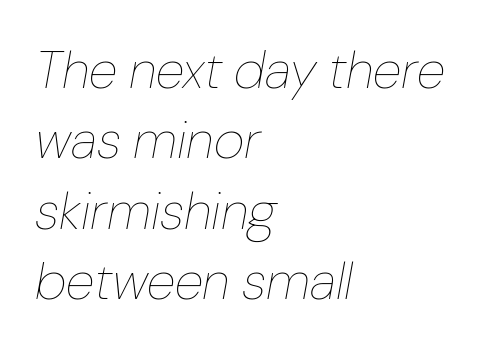
Students, observe: this is what conventionally led text looks like. Visually the block forms a straight wall on the left and a jagged coastline on the right. Tracking value appears to be zero — textbook default spacing. This is not heavy type; no bold has been used. This sample uses an oblique cut, with every glyph tilted off the vertical. You could not count columns in this text — the font is proportionally spaced.
